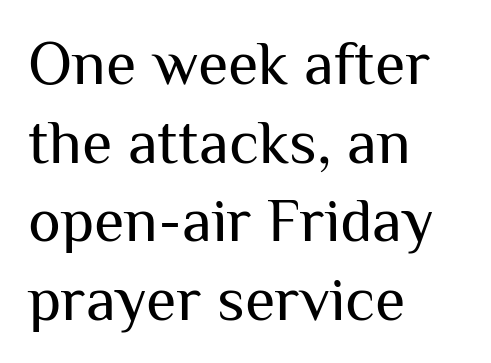
The strokes carry an ordinary text weight at most. The passage is arranged the way most books set body copy — flush left. A sans-serif font was chosen for this passage. Reading down the column, the eye jumps a familiar distance to each next line.
